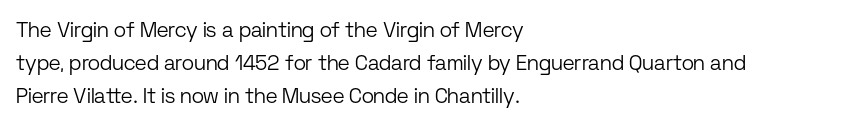
Upright lettering throughout. The rows are spaced the way most documents space them. These lines stack with their left ends in a neat column. The space beneath each line is pristine and unruled. This sample uses plain, unmodified letter spacing. Stem width sits at or under what a default text font uses.
